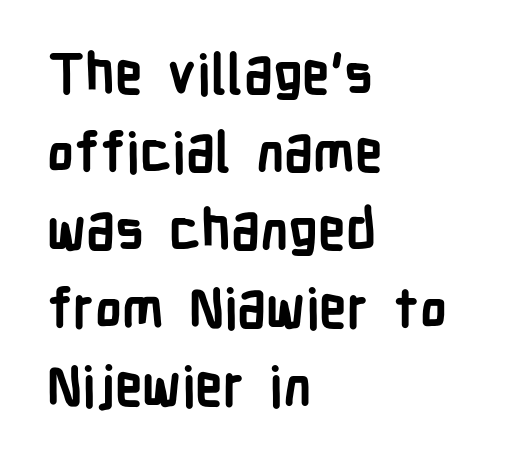
The rag falls on the right side of this text block. Characters follow at the spacing the type designer built in. In terms of leading, this rendering sits right in the middle. The passage shown is not underscored anywhere. This is heavy type, rendered in bold. Each letter keeps its own natural width here, so spacing adapts to shape.
